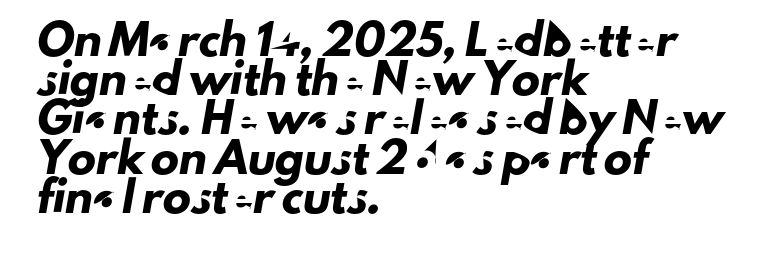
{"serif": "no", "width": "normal", "stroke_contrast": "low", "x_height": "small", "monospaced": "no", "underline": "no", "align": "left", "line_spacing": "normal", "line_spacing_ratio": 1.4, "letter_spacing": "normal", "letter_spacing_em": 0.0, "glyph_px": 28}
